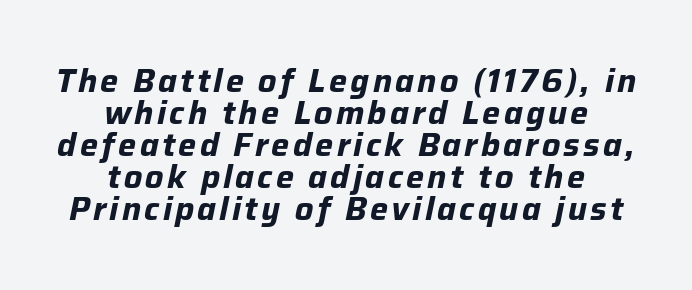
{"italic": "yes", "lean": "right", "slant_degrees": 12, "bold": "yes", "weight": "bold", "width": "normal", "stroke_contrast": "low", "x_height": "medium", "monospaced": "no", "underline": "no", "align": "center", "line_spacing": "tight", "line_spacing_ratio": 1.0, "glyph_px": 32}
